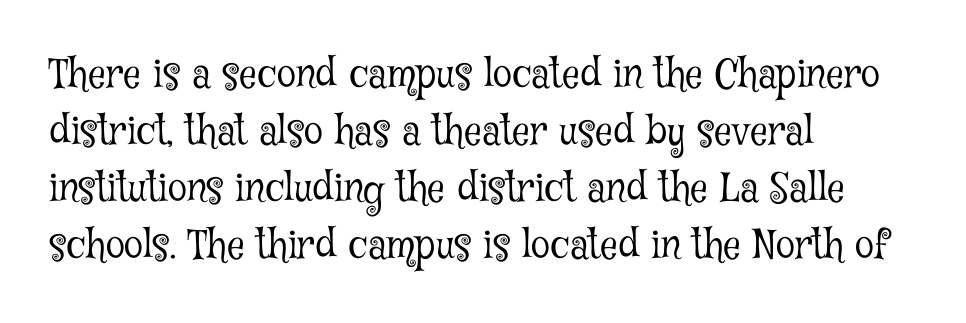
Is there much room between lines? A standard amount, neither cramped nor airy. Horizontal alignment here is leftward, the default for most running prose. Stroke thickness stays within the range of a standard reading face or lighter. The foot of each line stays bare and open. Does the type have serifs? Yes, each stem ends in a small foot.
